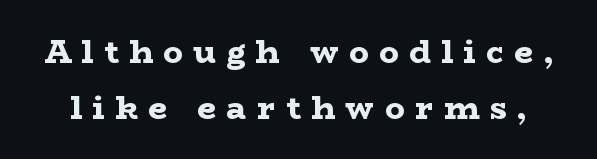
Q: Is the text bold? A: Yes.
Q: Is the text italic (slanted)? A: No, it is upright.
Q: Is the typeface a serif or a sans-serif typeface? A: Serif.
Q: Is the text underlined? A: No.
Q: Is the spacing between letters normal or unusually wide? A: Unusually wide.
Q: Width (condensed, normal, or wide)? A: Wide.
Q: Stroke contrast? A: Low.
Q: x-height? A: Medium.
Q: Monospaced? A: No.
